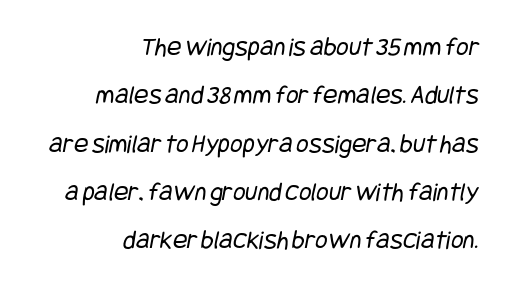
{"bold": "no", "underline": "no", "align": "right", "line_spacing_ratio": 1.79, "letter_spacing": "normal", "letter_spacing_em": 0.0, "glyph_px": 27}
